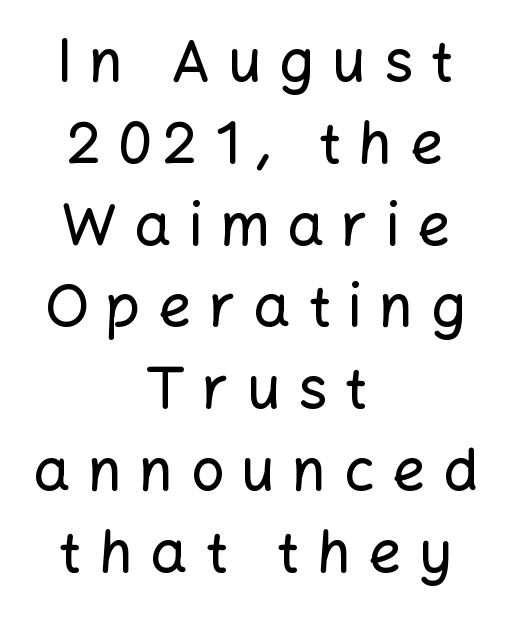
The image shows 58 px sans-serif type, upright; set centered, normal line spacing (1.41x), unusually wide letter spacing (+0.3 em), not underlined; low stroke contrast and a medium x-height.
